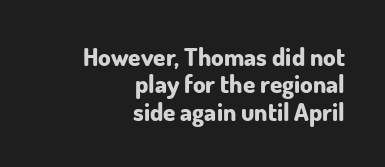
{"italic": "no", "bold": "yes", "underline": "no", "align": "right", "line_spacing": "tight", "line_spacing_ratio": 1.1, "letter_spacing": "normal", "letter_spacing_em": 0.0, "glyph_px": 25}
